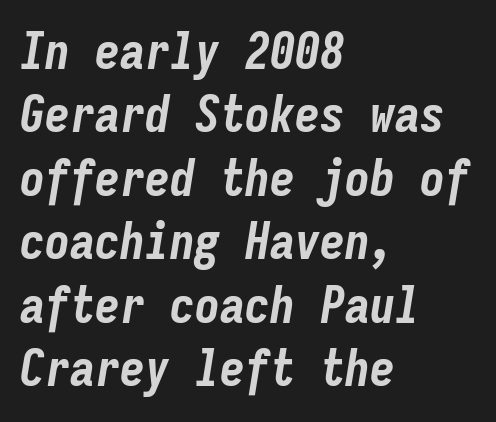
The compositor pushed each line to the left boundary. There's an unmistakable incline to the writing here. Regular leading. What weight is shown? A full bold with thick strokes. The words here are not underlined.
